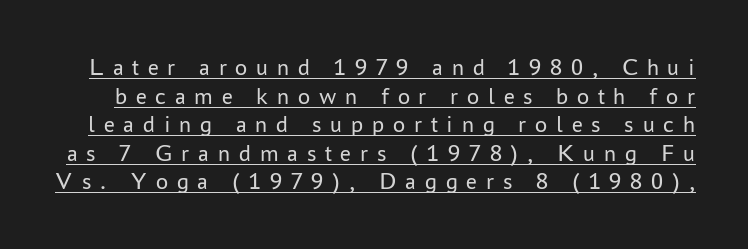
The image shows 24 px text type, upright; set line spacing 1.19x, unusually wide letter spacing (+0.37 em), underlined.
